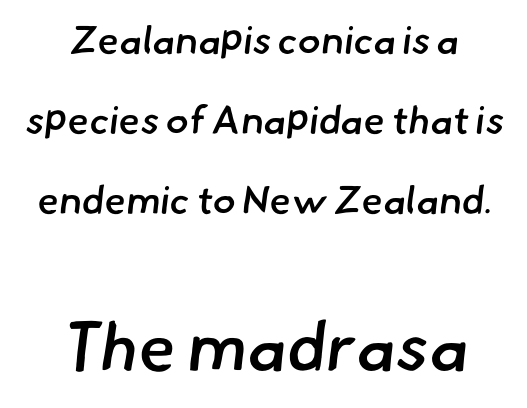
Q: Is the text bold? A: Semi-bold.
Q: Is the typeface a serif or a sans-serif typeface? A: Sans-serif.
Q: Is the text underlined? A: No.
Q: How is the paragraph aligned? A: Centered.
Q: Is the spacing between letters normal or unusually wide? A: Normal.
Q: Is the spacing between lines tight, normal or loose? A: Loose.
Q: Which block of text is set in a larger size, the first (top) or the second (bottom)? A: The second (bottom) one.
Q: Width (condensed, normal, or wide)? A: Normal.
Q: Stroke contrast? A: Low.
Q: x-height? A: Small.
Q: Monospaced? A: No.
